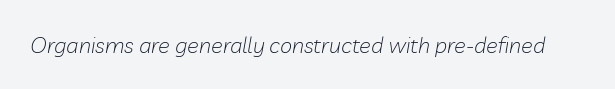
The image shows 22 px text type, italic (leaning right); set normal letter spacing, not underlined.
